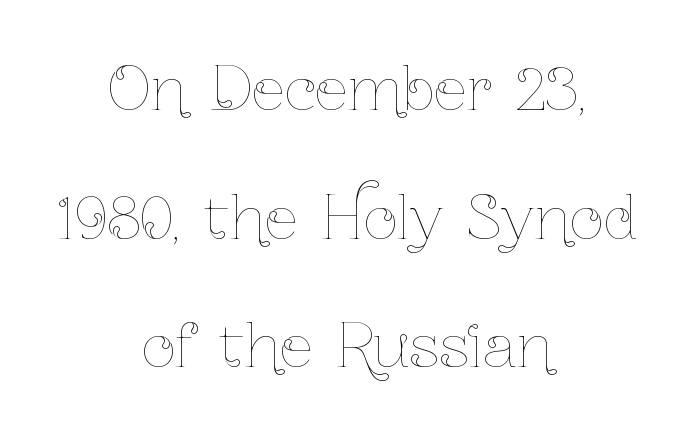
The image shows 59 px thin, condensed type, upright; set centered, loose line spacing (2.18x), normal letter spacing, not underlined; low stroke contrast and a medium x-height.
